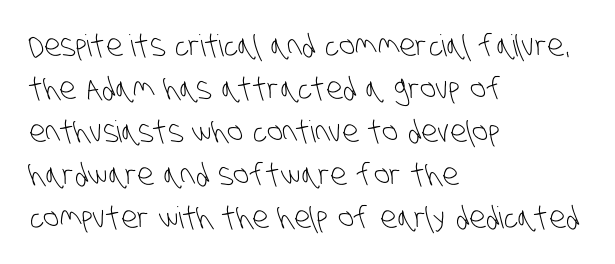
The image shows 30 px light, condensed sans-serif type; set left-aligned, normal line spacing (1.43x), normal letter spacing, not underlined; low stroke contrast and a large x-height.
